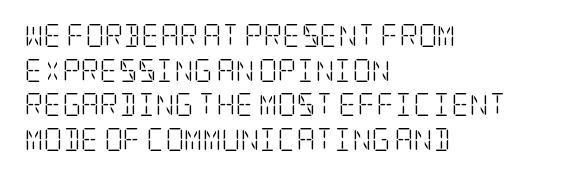
{"italic": "no", "bold": "no", "underline": "no", "align": "left", "line_spacing": "normal", "line_spacing_ratio": 1.51, "letter_spacing": "normal", "letter_spacing_em": 0.0, "glyph_px": 23}
